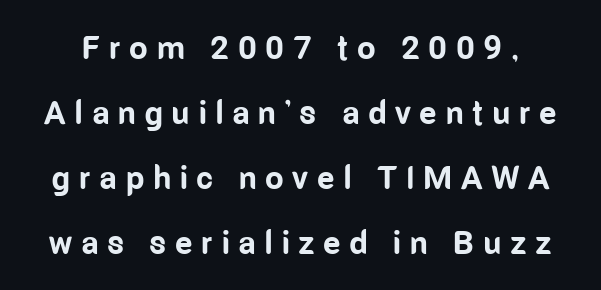
The image shows 33 px bold, condensed sans-serif type, upright; set loose line spacing (1.97x), unusually wide letter spacing (+0.26 em), not underlined; low stroke contrast and a medium x-height.
